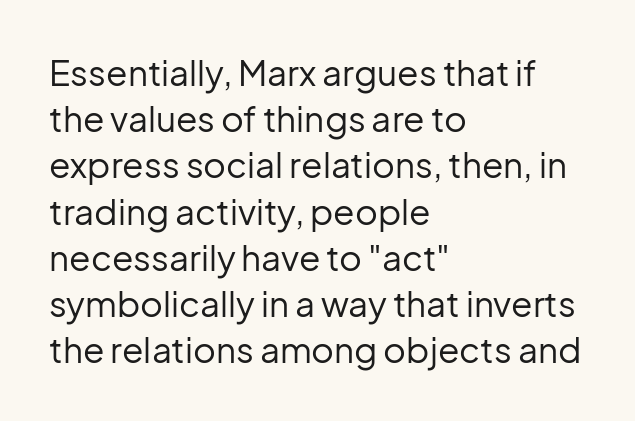
{"serif": "no", "italic": "no", "bold": "no", "weight": "regular", "width": "normal", "stroke_contrast": "low", "x_height": "medium", "monospaced": "no", "underline": "no", "align": "left", "line_spacing": "normal", "line_spacing_ratio": 1.32, "letter_spacing": "normal", "letter_spacing_em": 0.0, "glyph_px": 35}
